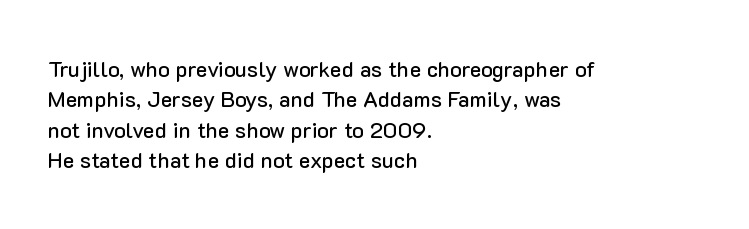
{"italic": "no", "underline": "no", "align": "left", "line_spacing": "normal", "line_spacing_ratio": 1.38, "letter_spacing": "normal", "letter_spacing_em": 0.0, "glyph_px": 22}
